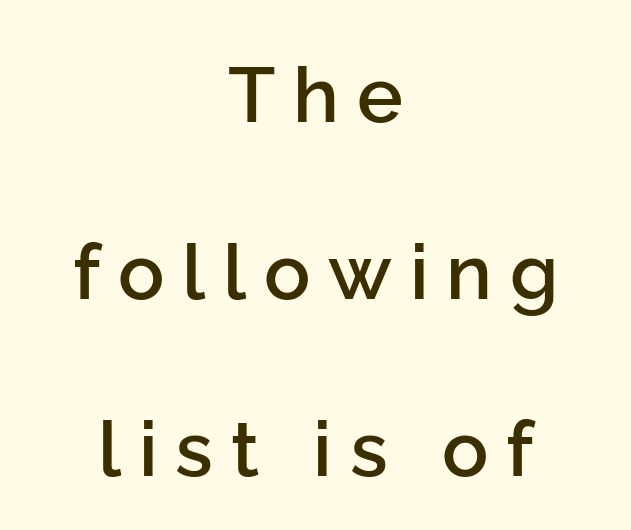
Q: Is the text bold? A: Semi-bold.
Q: Is the text italic (slanted)? A: No, it is upright.
Q: Is the typeface a serif or a sans-serif typeface? A: Sans-serif.
Q: Is the text underlined? A: No.
Q: How is the paragraph aligned? A: Centered.
Q: Is the spacing between letters normal or unusually wide? A: Unusually wide.
Q: Is the spacing between lines tight, normal or loose? A: Loose.
Q: Width (condensed, normal, or wide)? A: Normal.
Q: Stroke contrast? A: Low.
Q: x-height? A: Medium.
Q: Monospaced? A: No.
